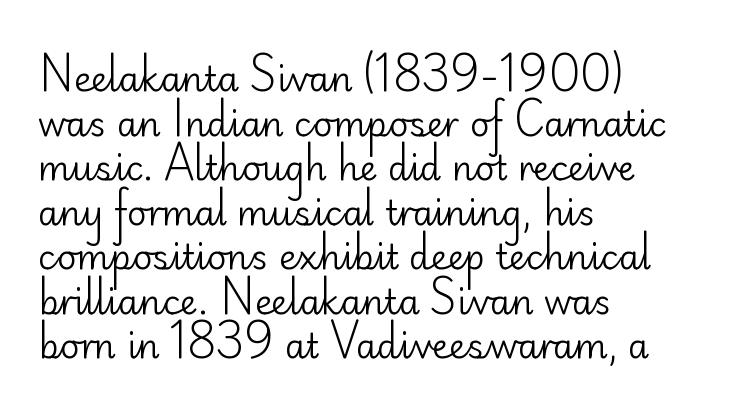
Q: Is the text bold? A: No.
Q: Is the text italic (slanted)? A: No, it is upright.
Q: Is the typeface a serif or a sans-serif typeface? A: Sans-serif.
Q: Is the text underlined? A: No.
Q: How is the paragraph aligned? A: Left-aligned.
Q: Is the spacing between letters normal or unusually wide? A: Normal.
Q: Is the spacing between lines tight, normal or loose? A: Normal.
Q: Width (condensed, normal, or wide)? A: Normal.
Q: Stroke contrast? A: Low.
Q: x-height? A: Small.
Q: Monospaced? A: No.
